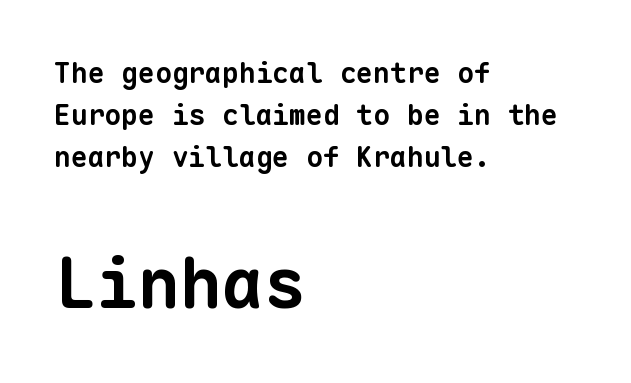
Nobody drew a line under any word here. A dark, heavy texture on the line: the type is bold. The following chunk of copy outweighs the initial chunk in type size. Caption: multi-line text, flush left, ragged right. A typesetter would label this face a sans.
